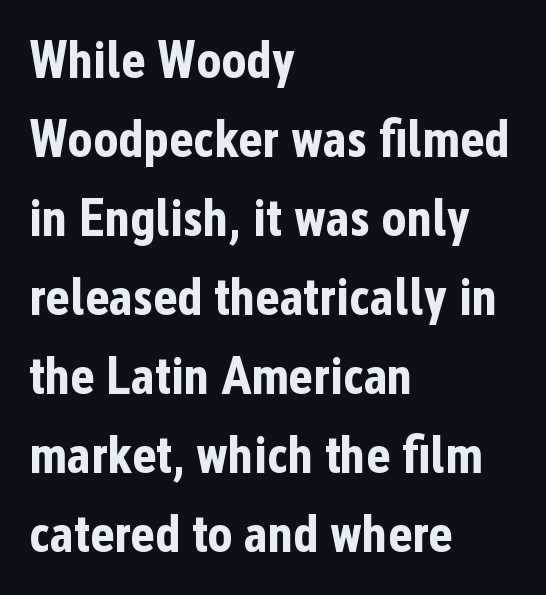
{"serif": "no", "italic": "no", "bold": "yes", "weight": "bold", "width": "condensed", "stroke_contrast": "low", "x_height": "medium", "monospaced": "no", "underline": "no", "align": "left", "line_spacing": "normal", "line_spacing_ratio": 1.52, "letter_spacing": "normal", "letter_spacing_em": 0.0, "glyph_px": 52}
